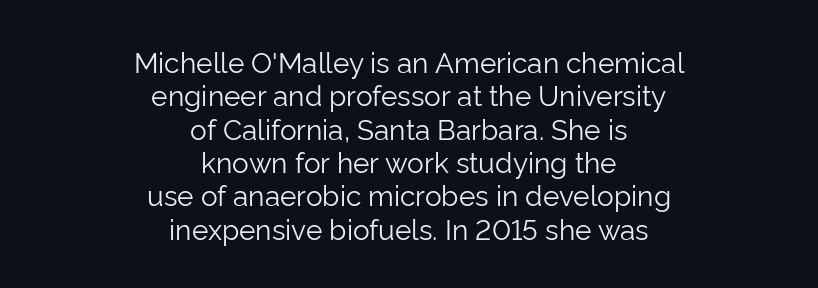
The image shows 28 px light sans-serif type, upright; set centered, line spacing 1.19x, normal letter spacing, not underlined; low stroke contrast and a medium x-height.
